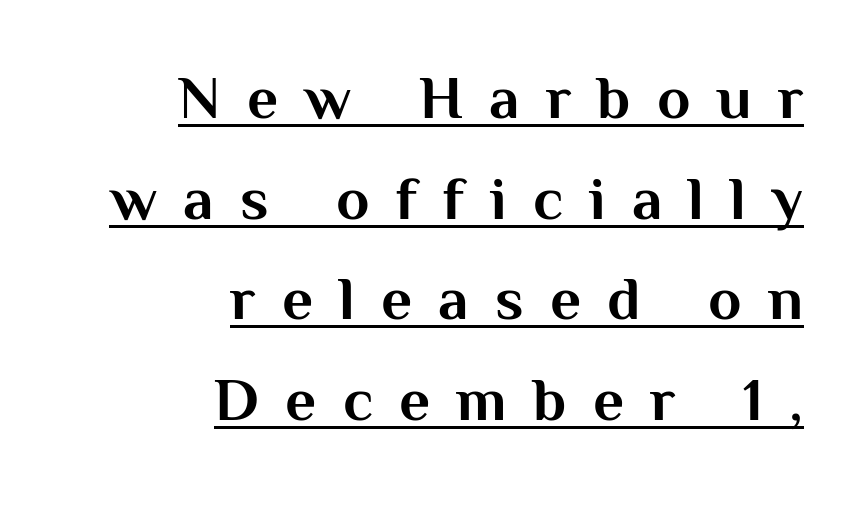
Compared with typical body copy, the letter spacing here is much looser. Is this a fixed-width face? No — the glyphs have proportional, varying widths. The sample has been set heavy, in full bold. Note: no serifs on the glyphs. One-word summary of the alignment: right.
